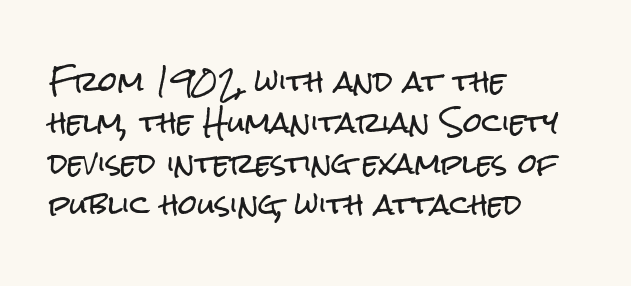
Underlining? Definitely not there. The passage shown stacks its lines at a standard gap. Tall strokes in this sample are plumb rather than angled. Is the block centered? No — it sits flush against the left margin.
